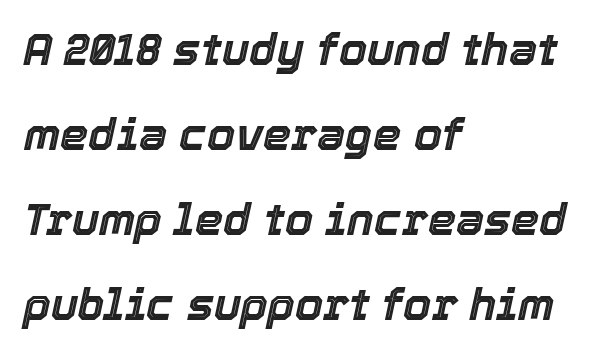
{"italic": "yes", "lean": "right", "slant_degrees": 12, "width": "normal", "x_height": "medium", "monospaced": "no", "underline": "no", "align": "left", "line_spacing_ratio": 1.89, "letter_spacing": "normal", "letter_spacing_em": 0.0, "glyph_px": 45}
